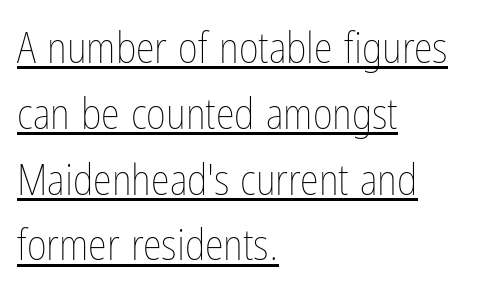
Q: Is the text bold? A: No.
Q: Is the text italic (slanted)? A: No, it is upright.
Q: Is the text underlined? A: Yes.
Q: How is the paragraph aligned? A: Left-aligned.
Q: Is the spacing between letters normal or unusually wide? A: Normal.
Q: Is the spacing between lines tight, normal or loose? A: Normal.
Q: Width (condensed, normal, or wide)? A: Condensed.
Q: Stroke contrast? A: Low.
Q: x-height? A: Medium.
Q: Monospaced? A: No.
